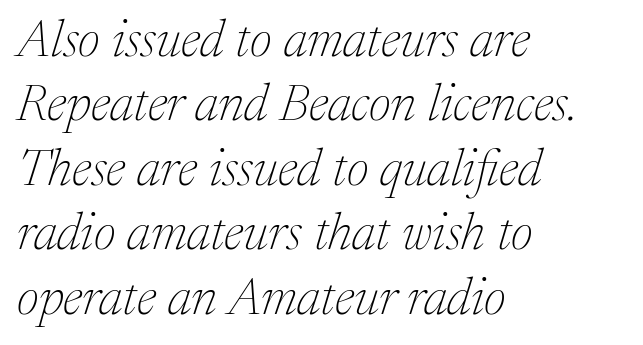
Q: Is the text bold? A: No.
Q: Is the text italic (slanted)? A: Yes, it leans right by about 17 degrees.
Q: Is the typeface a serif or a sans-serif typeface? A: Serif.
Q: Is the text underlined? A: No.
Q: How is the paragraph aligned? A: Left-aligned.
Q: Is the spacing between letters normal or unusually wide? A: Normal.
Q: Width (condensed, normal, or wide)? A: Normal.
Q: Stroke contrast? A: Medium.
Q: x-height? A: Medium.
Q: Monospaced? A: No.
